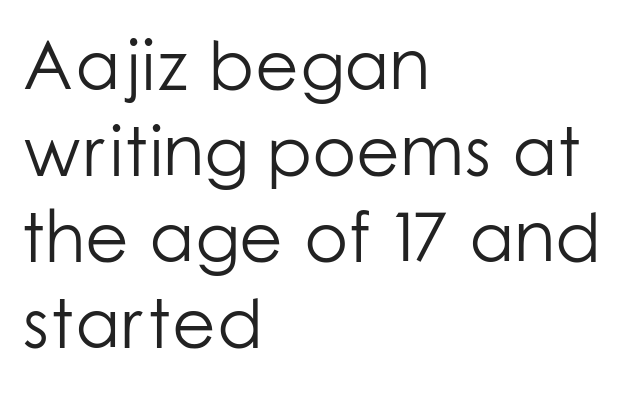
The image shows 71 px light sans-serif type, upright; set left-aligned, line spacing 1.21x, normal letter spacing, not underlined; low stroke contrast and a medium x-height.
